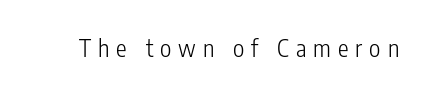
{"italic": "no", "bold": "no", "underline": "no", "letter_spacing": "wide", "letter_spacing_em": 0.29, "glyph_px": 24}
